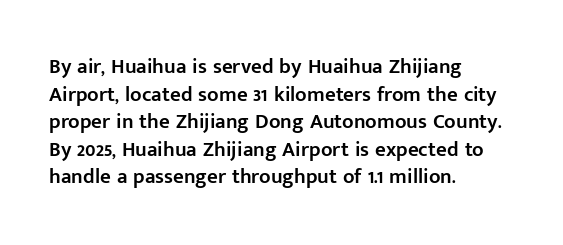
{"italic": "no", "bold": "semi", "underline": "no", "align": "left", "line_spacing": "normal", "line_spacing_ratio": 1.31, "letter_spacing": "normal", "letter_spacing_em": 0.0, "glyph_px": 21}
